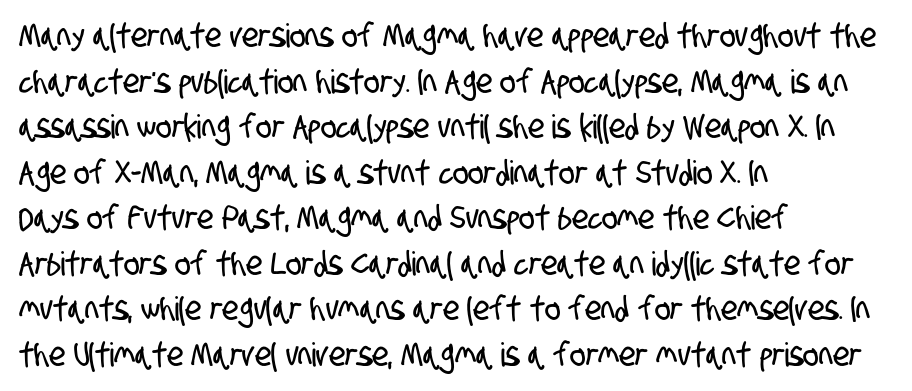
{"serif": "no", "width": "condensed", "stroke_contrast": "low", "x_height": "large", "monospaced": "no", "underline": "no", "align": "left", "line_spacing": "normal", "line_spacing_ratio": 1.38, "letter_spacing": "normal", "letter_spacing_em": 0.0, "glyph_px": 33}
